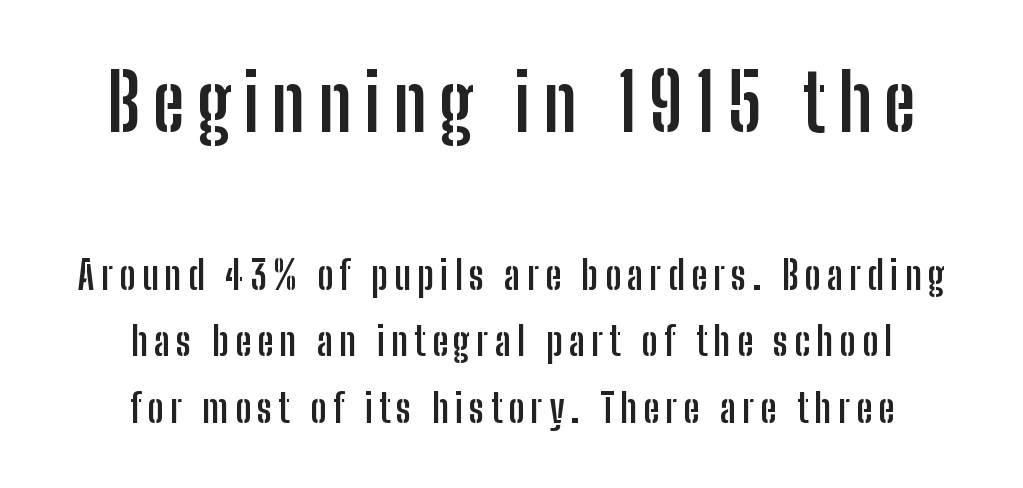
The strokes are fattened all the way to bold. Only glyphs here, with clear space below each row. Character widths vary here, with narrow letters taking less room than wide ones. Short and long lines alike share a common midpoint. No feet cap the strokes, marking this as sans-serif type.
